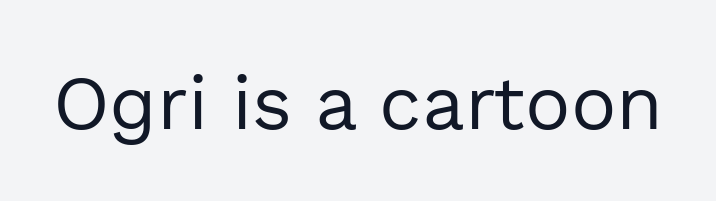
Q: Is the text bold? A: No.
Q: Is the text italic (slanted)? A: No, it is upright.
Q: Is the typeface a serif or a sans-serif typeface? A: Sans-serif.
Q: Is the text underlined? A: No.
Q: Is the spacing between letters normal or unusually wide? A: Normal.
Q: Width (condensed, normal, or wide)? A: Normal.
Q: x-height? A: Medium.
Q: Monospaced? A: No.
